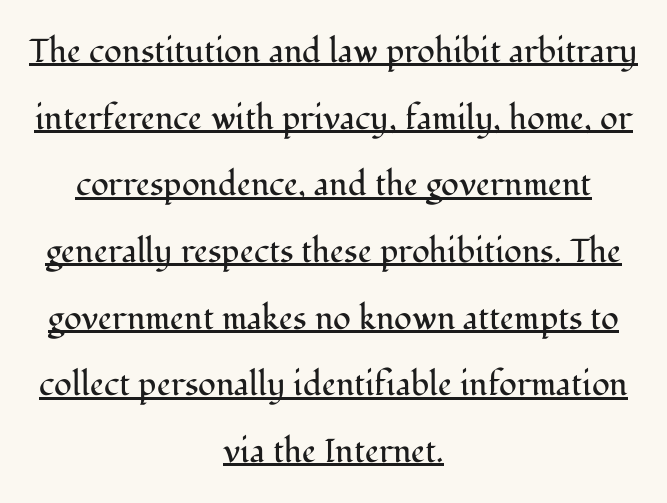
Interline gaps are noticeably wide in this sample. Nope, not italic — everything's standing straight. A typesetter would call this proportional, since set widths differ per character. The designer went with a serif here, giving each stem small feet. This rendering leaves character spacing at its baseline value. Caption: multi-line text, centered on the measure.
